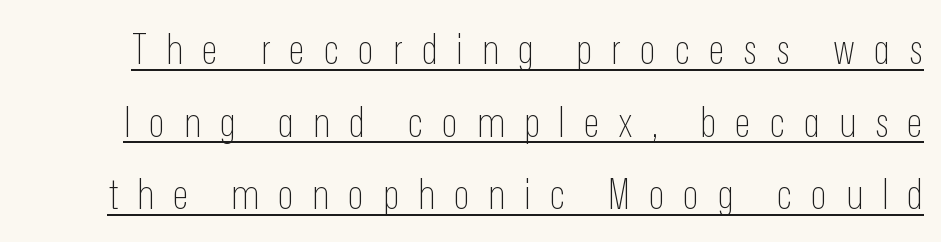
Q: Is the text bold? A: No.
Q: Is the text italic (slanted)? A: No, it is upright.
Q: Is the typeface a serif or a sans-serif typeface? A: Sans-serif.
Q: Is the text underlined? A: Yes.
Q: Is the spacing between letters normal or unusually wide? A: Unusually wide.
Q: Width (condensed, normal, or wide)? A: Condensed.
Q: Stroke contrast? A: Low.
Q: x-height? A: Medium.
Q: Monospaced? A: No.
